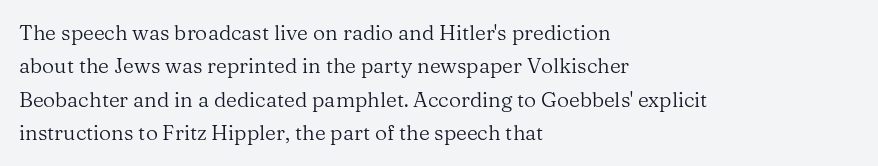
The image shows 21 px text type, upright; set left-aligned, normal line spacing (1.59x), normal letter spacing, not underlined.
